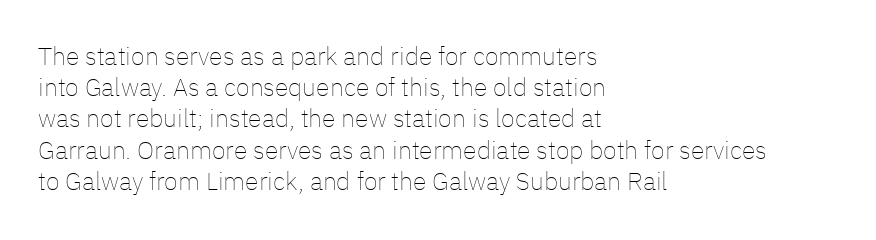
Q: Is the text bold? A: No.
Q: Is the text italic (slanted)? A: No, it is upright.
Q: Is the text underlined? A: No.
Q: How is the paragraph aligned? A: Left-aligned.
Q: Is the spacing between letters normal or unusually wide? A: Normal.
Q: Is the spacing between lines tight, normal or loose? A: Normal.
